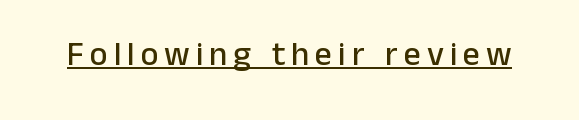
{"serif": "no", "italic": "no", "width": "normal", "stroke_contrast": "low", "x_height": "medium", "monospaced": "no", "underline": "yes", "glyph_px": 34}
